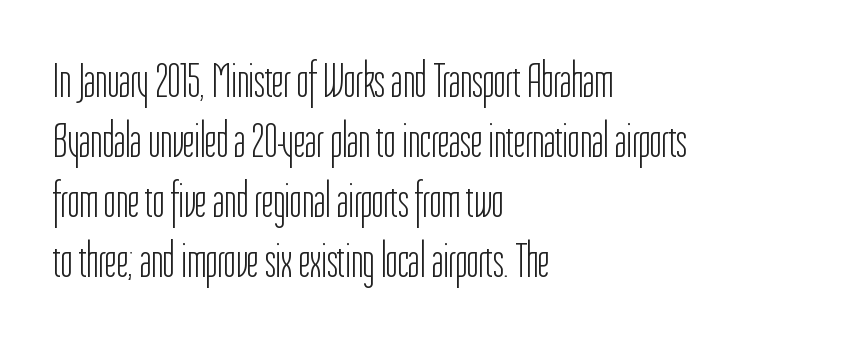
The image shows 50 px light, condensed sans-serif type, upright; set left-aligned, line spacing 1.2x, normal letter spacing, not underlined; low stroke contrast and a medium x-height.
